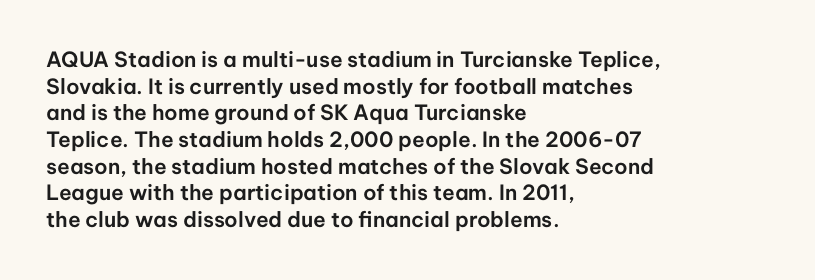
Successive baselines arrive at the customary interval. The space directly below the letters is spotless. The face used here is rendered with its standard letterfit. The rendering anchors every line to the left-hand side.
